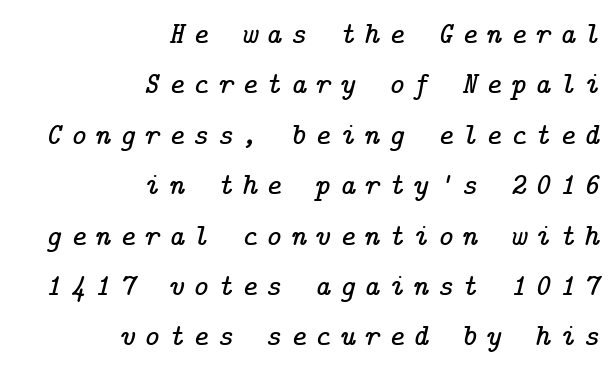
Where is the straight margin? On the right. You can tell from the footed stems that serif type was used. Observe the wide spacing: letters keep a clear distance from each other. If you drew a line through each stem, it would be angled. Each new line begins a customary step beneath the previous one.
